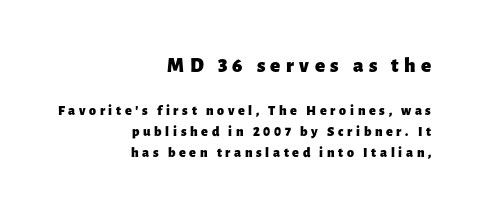
Q: Is the text bold? A: Yes.
Q: Is the text italic (slanted)? A: No, it is upright.
Q: Is the text underlined? A: No.
Q: How is the paragraph aligned? A: Right-aligned.
Q: Is the spacing between letters normal or unusually wide? A: Unusually wide.
Q: Is the spacing between lines tight, normal or loose? A: Normal.
Q: Which block of text is set in a larger size, the first (top) or the second (bottom)? A: The first (top) one.
